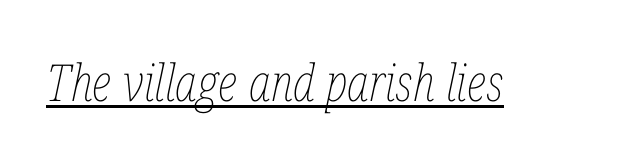
{"italic": "yes", "lean": "right", "slant_degrees": 12, "bold": "no", "weight": "thin", "width": "condensed", "stroke_contrast": "low", "x_height": "medium", "monospaced": "no", "underline": "yes", "letter_spacing": "normal", "letter_spacing_em": 0.0, "glyph_px": 51}
